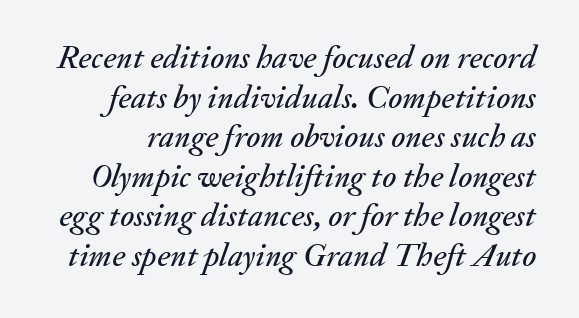
{"italic": "yes", "lean": "right", "slant_degrees": 20, "width": "normal", "stroke_contrast": "medium", "x_height": "small", "monospaced": "no", "underline": "no", "line_spacing_ratio": 1.2, "letter_spacing": "normal", "letter_spacing_em": 0.0, "glyph_px": 33}
